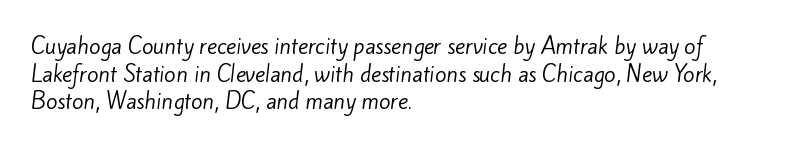
Is this a heavy cut? Hardly; it is regular or lighter. The passage shown has conventional tracking throughout. No word sits above an underline. Whoever set this chose a conventional vertical rhythm. The rendering anchors every line to the left-hand side.
